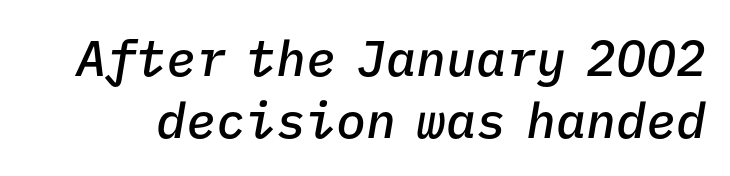
The image shows 50 px semibold type, italic (leaning right), monospaced; set line spacing 1.24x, normal letter spacing, not underlined; low stroke contrast and a medium x-height.
